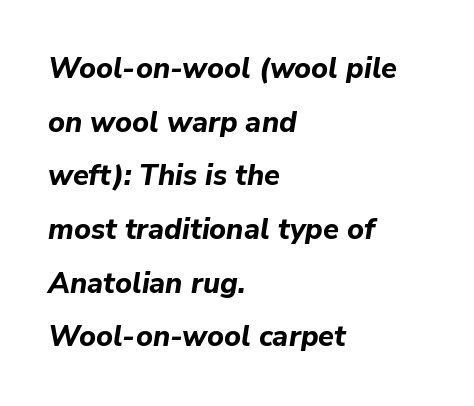
Q: Is the text bold? A: Yes.
Q: Is the text italic (slanted)? A: Yes, it leans right by about 9 degrees.
Q: Is the text underlined? A: No.
Q: How is the paragraph aligned? A: Left-aligned.
Q: Is the spacing between letters normal or unusually wide? A: Normal.
Q: Width (condensed, normal, or wide)? A: Normal.
Q: Stroke contrast? A: Low.
Q: x-height? A: Medium.
Q: Monospaced? A: No.
